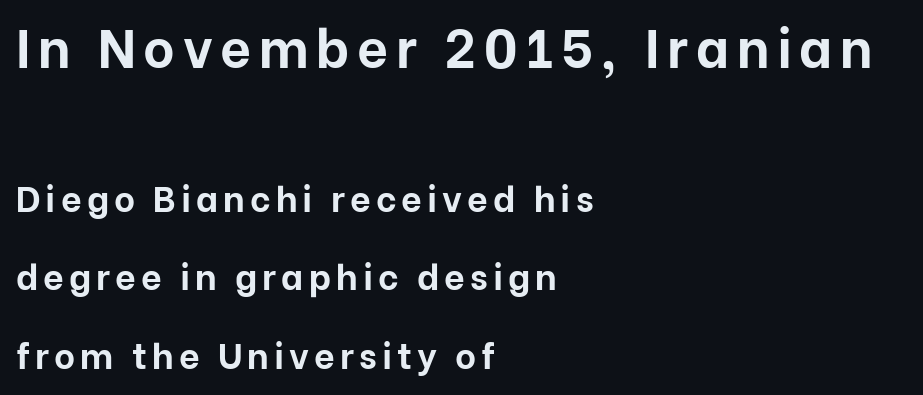
The image shows 54 px bold sans-serif type, upright; set left-aligned, loose line spacing (2.18x), not underlined; the first (top) block is 1.5x larger; low stroke contrast and a medium x-height.
